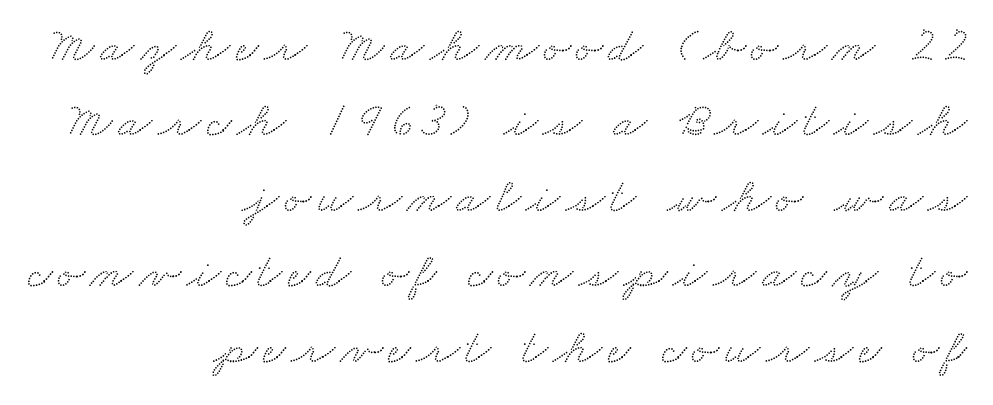
Decoration check: the copy has no underline. One glance says typical: line gaps are just what's usual. Font category for this specimen: serif. The lines are quadded right. The passage shown is typed in a proportional face where columns would drift.
